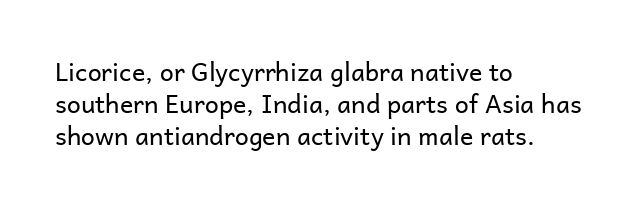
The image shows 25 px text type, upright; set left-aligned, normal line spacing (1.29x), normal letter spacing, not underlined.
